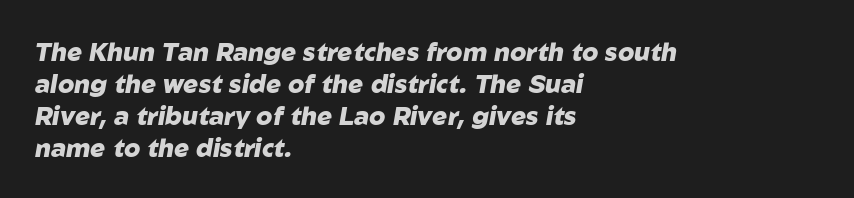
{"italic": "yes", "lean": "right", "slant_degrees": 10, "bold": "yes", "underline": "no", "align": "left", "line_spacing": "normal", "line_spacing_ratio": 1.28, "letter_spacing": "normal", "letter_spacing_em": 0.0, "glyph_px": 25}
